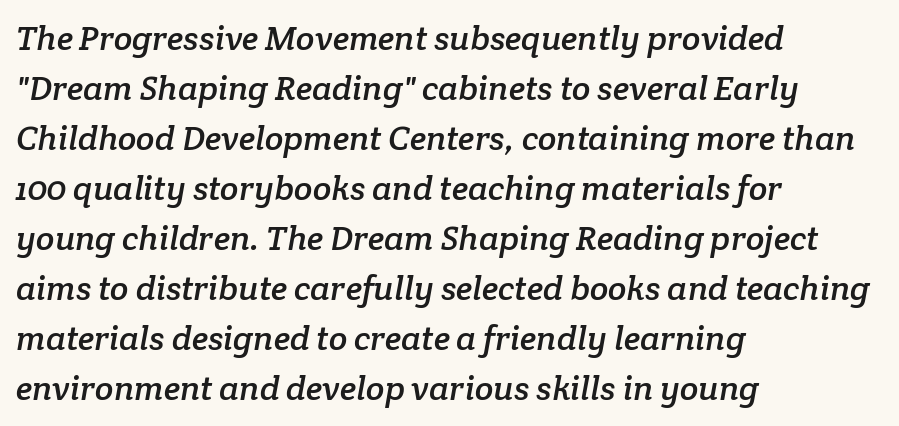
Caption: multi-line text, flush left, ragged right. The designer went with a serif here, giving each stem small feet. Lines of text with bare space underneath. The letters advance in unequal steps, a hallmark of proportional type. Between one letter and the next there's only the usual sliver of space. This sample keeps an unexceptional amount of space between lines.
